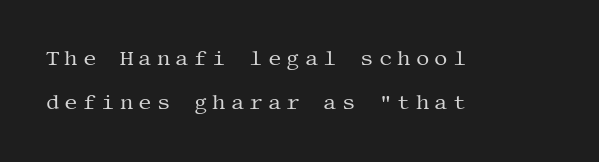
{"italic": "no", "bold": "no", "underline": "no", "align": "left", "line_spacing": "loose", "line_spacing_ratio": 2.11, "letter_spacing": "wide", "letter_spacing_em": 0.24, "glyph_px": 21}
